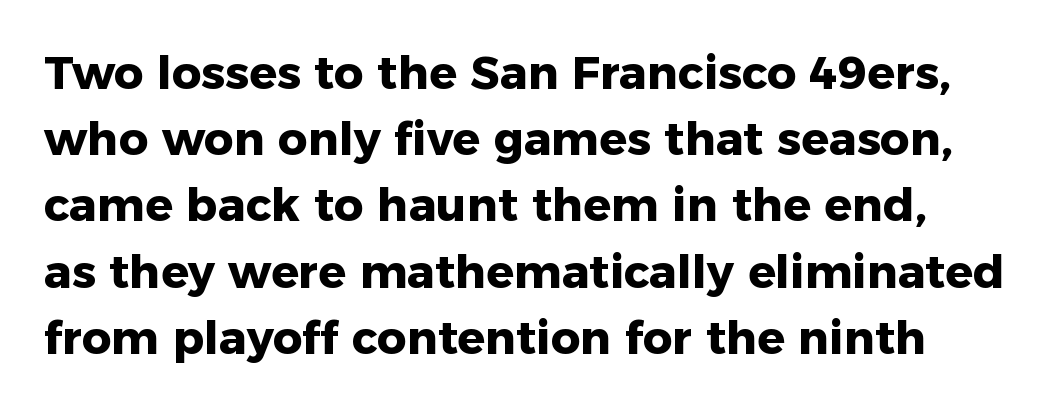
The image shows 46 px heavy sans-serif type, upright; set normal line spacing (1.44x), normal letter spacing, not underlined; low stroke contrast and a medium x-height.
